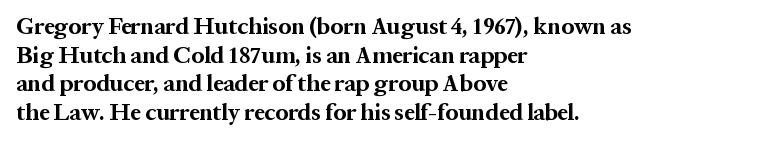
{"italic": "no", "bold": "yes", "underline": "no", "align": "left", "line_spacing_ratio": 1.24, "letter_spacing": "normal", "letter_spacing_em": 0.0, "glyph_px": 23}
